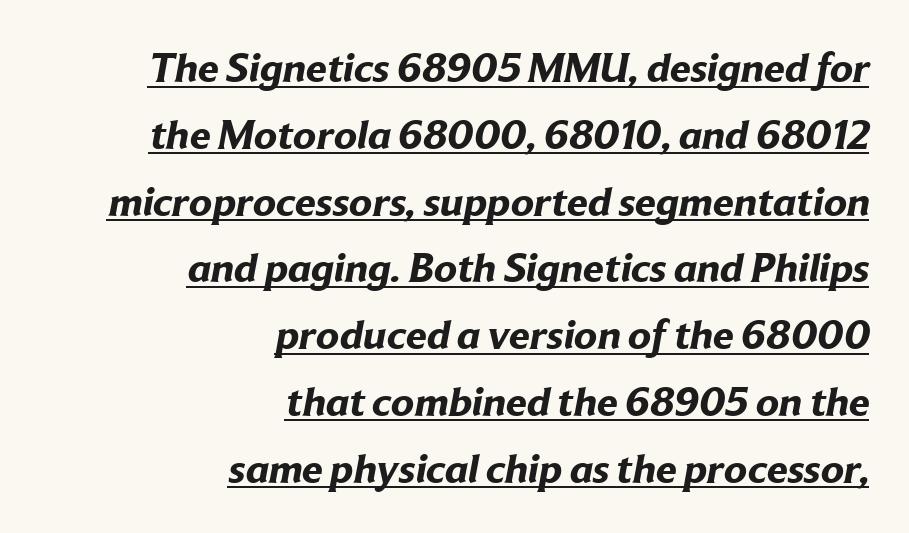
{"serif": "no", "bold": "yes", "weight": "bold", "width": "normal", "stroke_contrast": "low", "x_height": "medium", "monospaced": "no", "underline": "yes", "align": "right", "line_spacing": "normal", "line_spacing_ratio": 1.59, "letter_spacing": "normal", "letter_spacing_em": 0.0, "glyph_px": 42}
